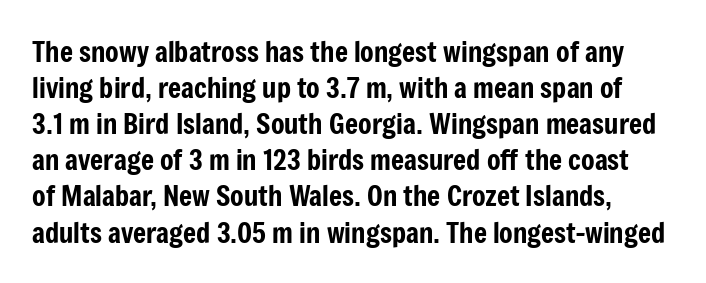
{"serif": "no", "italic": "no", "width": "condensed", "stroke_contrast": "low", "x_height": "medium", "monospaced": "no", "underline": "no", "line_spacing": "normal", "line_spacing_ratio": 1.29, "letter_spacing": "normal", "letter_spacing_em": 0.0, "glyph_px": 28}
